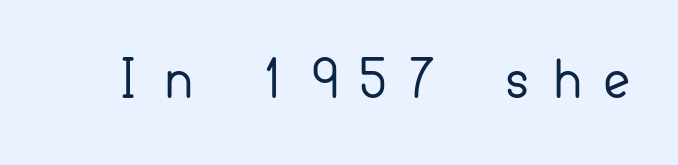
Q: Is the text bold? A: No.
Q: Is the text italic (slanted)? A: No, it is upright.
Q: Is the typeface a serif or a sans-serif typeface? A: Sans-serif.
Q: Is the text underlined? A: No.
Q: Is the spacing between letters normal or unusually wide? A: Unusually wide.
Q: Width (condensed, normal, or wide)? A: Normal.
Q: Stroke contrast? A: Low.
Q: x-height? A: Small.
